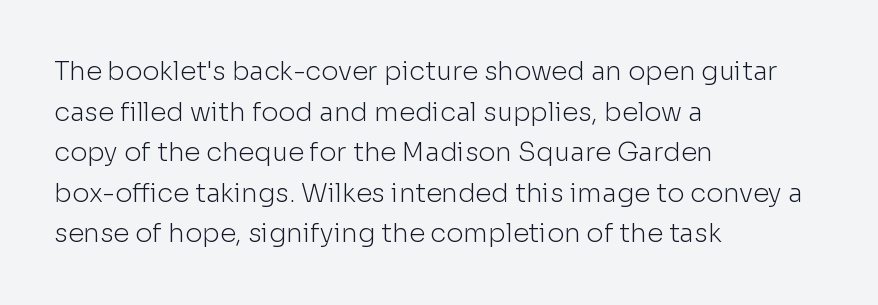
Q: Is the text bold? A: No.
Q: Is the text italic (slanted)? A: No, it is upright.
Q: Is the text underlined? A: No.
Q: How is the paragraph aligned? A: Left-aligned.
Q: Is the spacing between letters normal or unusually wide? A: Normal.
Q: Is the spacing between lines tight, normal or loose? A: Normal.
